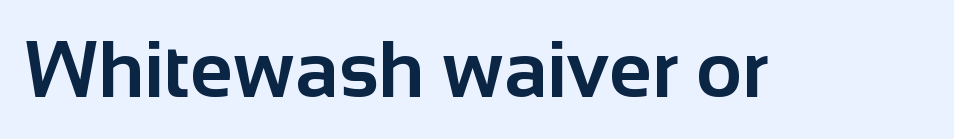
{"serif": "no", "italic": "no", "bold": "yes", "weight": "bold", "width": "normal", "stroke_contrast": "low", "x_height": "medium", "monospaced": "no", "underline": "no", "letter_spacing": "normal", "letter_spacing_em": 0.0, "glyph_px": 79}
